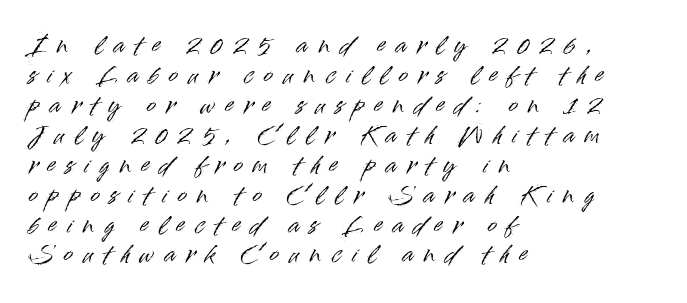
The space between consecutive lines is moderate. Honestly, there is no underline to notice here at all. Loose tracking; the words dissolve into strings of separated letters. The lines are quadded left.
